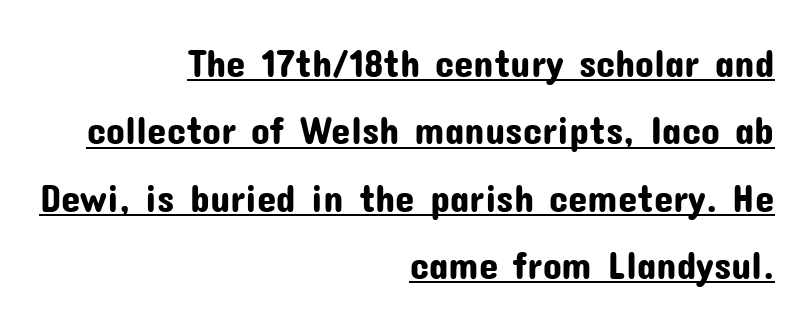
Serif or sans? Sans — the stroke terminals are bare. These lines keep a tight, regular rhythm from letter to letter. Notice how a bar underscores the lettering throughout. Note the varied advance widths — an 'i' is clearly narrower than an 'm'.
